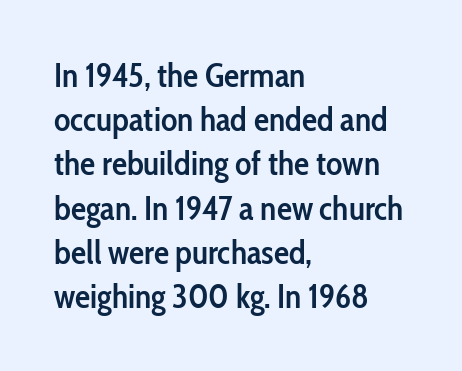
Reading down the block, your eye returns to a fixed left position each line. Ordinary non-slanted type is in use. In terms of letterform style, serifs are entirely absent. Honestly, the row spacing looks completely unremarkable. Caption: standard tracking, unaltered. Emphasis by weight is partial: semibold.
